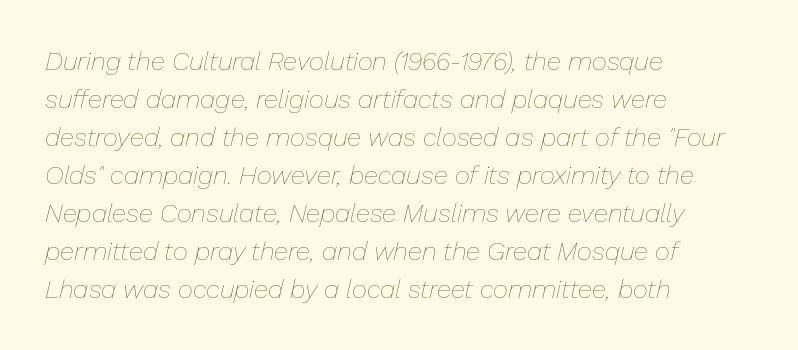
{"italic": "yes", "lean": "right", "slant_degrees": 13, "bold": "no", "underline": "no", "align": "left", "line_spacing": "normal", "line_spacing_ratio": 1.46, "letter_spacing": "normal", "letter_spacing_em": 0.0, "glyph_px": 26}
